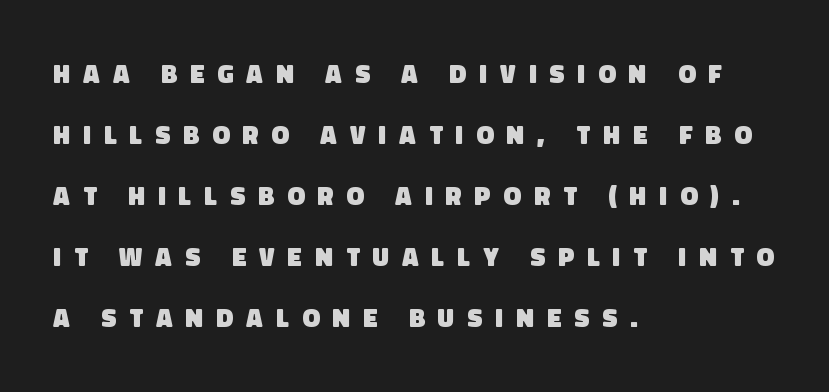
The image shows 26 px bold type; set left-aligned, loose line spacing (2.35x), unusually wide letter spacing (+0.5 em), not underlined.
